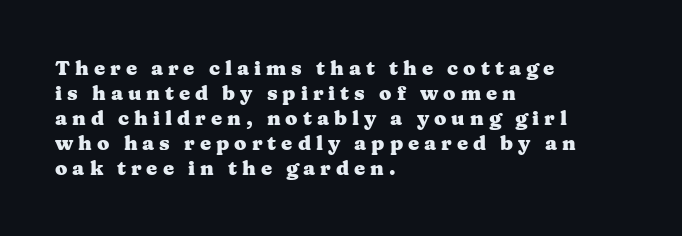
{"italic": "no", "bold": "yes", "underline": "no", "align": "left", "line_spacing": "normal", "line_spacing_ratio": 1.25, "letter_spacing": "wide", "letter_spacing_em": 0.25, "glyph_px": 20}
